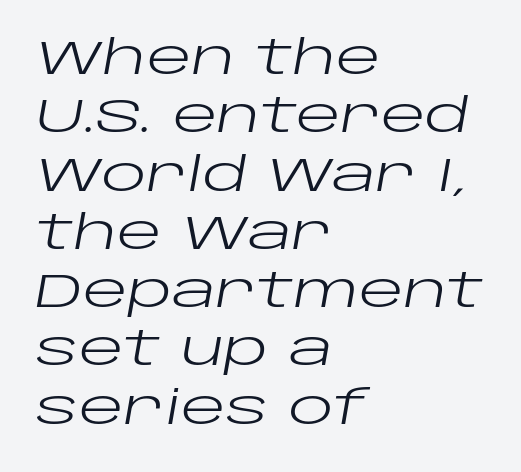
The image shows 47 px regular-weight, wide type, italic (leaning right); set left-aligned, line spacing 1.24x, normal letter spacing, not underlined; low stroke contrast and a large x-height.
